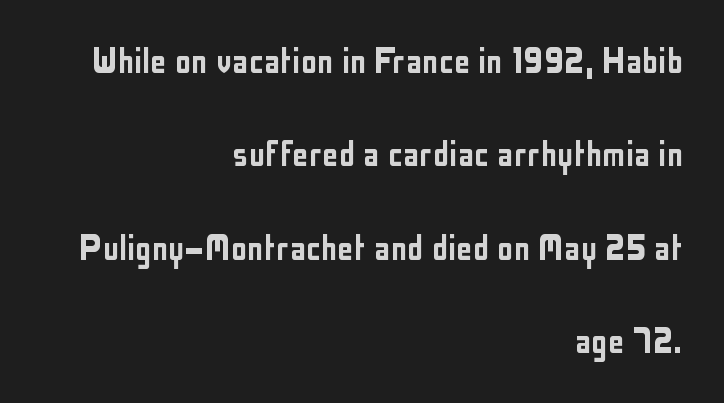
{"serif": "no", "italic": "no", "width": "condensed", "stroke_contrast": "low", "x_height": "medium", "monospaced": "no", "underline": "no", "align": "right", "line_spacing": "loose", "line_spacing_ratio": 2.28, "letter_spacing": "normal", "letter_spacing_em": 0.0, "glyph_px": 41}
